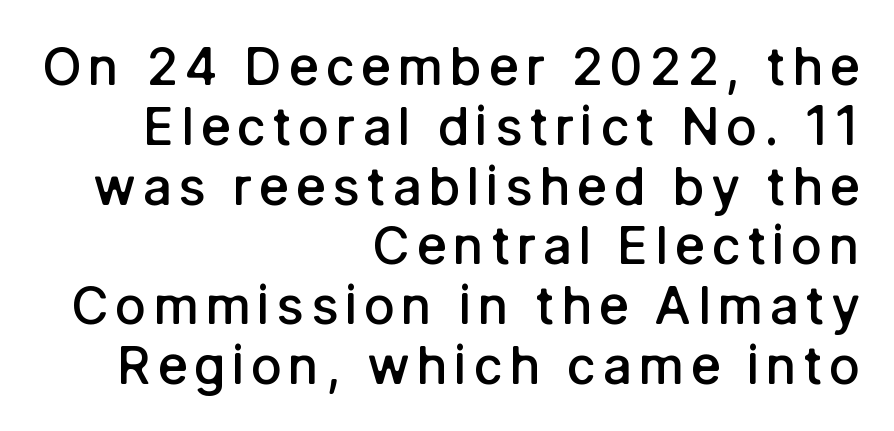
Q: Is the text bold? A: Semi-bold.
Q: Is the text italic (slanted)? A: No, it is upright.
Q: Is the typeface a serif or a sans-serif typeface? A: Sans-serif.
Q: Is the text underlined? A: No.
Q: How is the paragraph aligned? A: Right-aligned.
Q: Is the spacing between lines tight, normal or loose? A: Tight.
Q: Width (condensed, normal, or wide)? A: Normal.
Q: Stroke contrast? A: Low.
Q: x-height? A: Medium.
Q: Monospaced? A: No.
